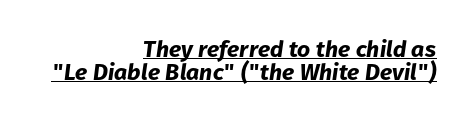
{"italic": "yes", "lean": "right", "slant_degrees": 8, "bold": "yes", "underline": "yes", "align": "right", "line_spacing": "tight", "line_spacing_ratio": 0.98, "letter_spacing": "normal", "letter_spacing_em": 0.0, "glyph_px": 23}
